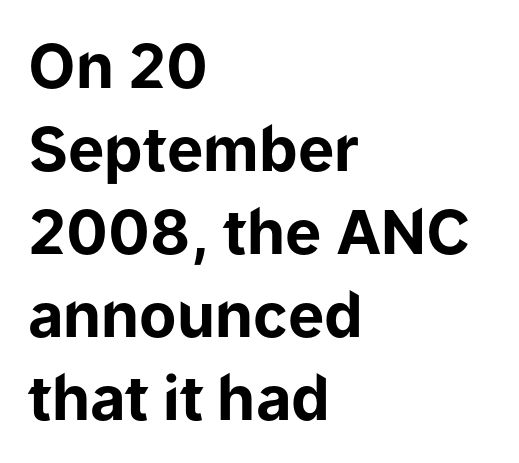
A clean baseline with only descenders dipping below it. This block has exactly the height ordinary leading produces. Designer's note — italics off, roman on. Each letter's strokes conclude bluntly, with no projecting serifs. This sample uses plain, unmodified letter spacing.
